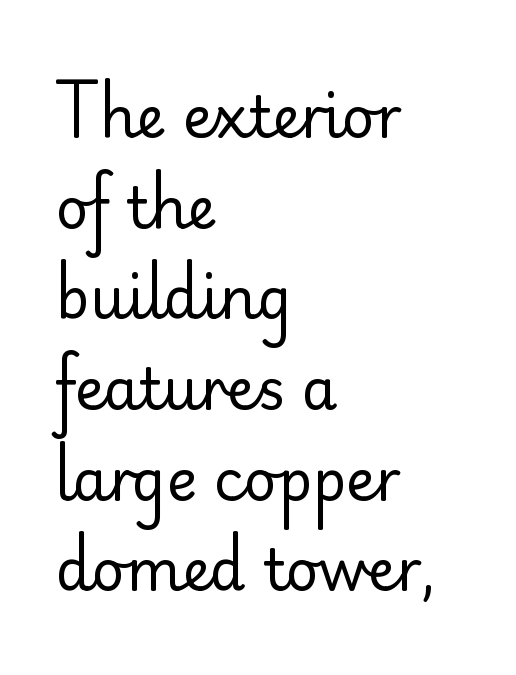
Q: Is the text bold? A: No.
Q: Is the text italic (slanted)? A: No, it is upright.
Q: Is the typeface a serif or a sans-serif typeface? A: Sans-serif.
Q: Is the text underlined? A: No.
Q: How is the paragraph aligned? A: Left-aligned.
Q: Is the spacing between letters normal or unusually wide? A: Normal.
Q: Is the spacing between lines tight, normal or loose? A: Normal.
Q: Width (condensed, normal, or wide)? A: Normal.
Q: Stroke contrast? A: Low.
Q: x-height? A: Small.
Q: Monospaced? A: No.
